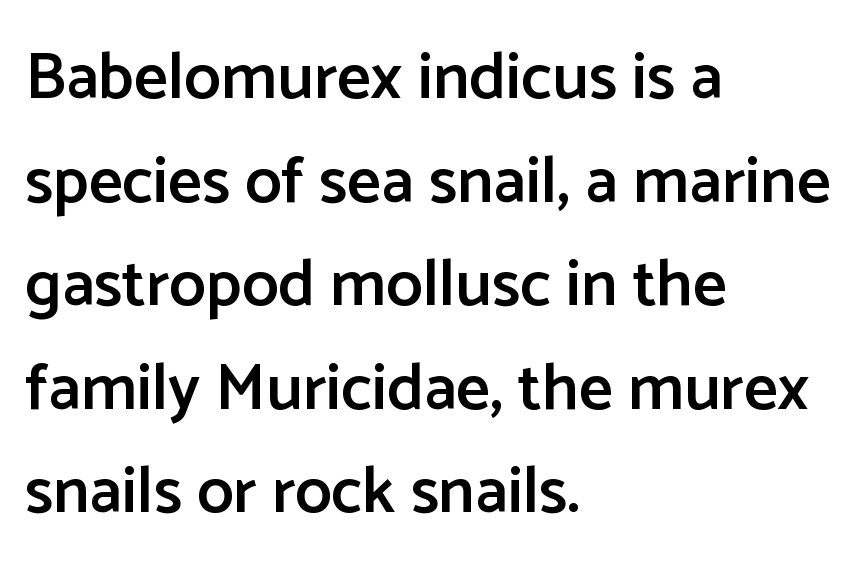
The gap between lines stays unmarked. A typesetter would mark this as roman, not italic. A typesetter would call this leading conventional body-copy spacing. Leftover space on each line is placed entirely after the last word.
